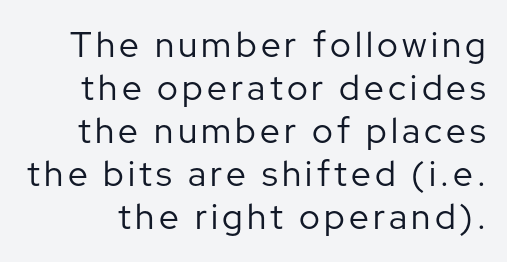
Q: Is the text bold? A: No.
Q: Is the text italic (slanted)? A: No, it is upright.
Q: Is the typeface a serif or a sans-serif typeface? A: Sans-serif.
Q: Is the text underlined? A: No.
Q: Width (condensed, normal, or wide)? A: Normal.
Q: Stroke contrast? A: Low.
Q: x-height? A: Medium.
Q: Monospaced? A: No.
